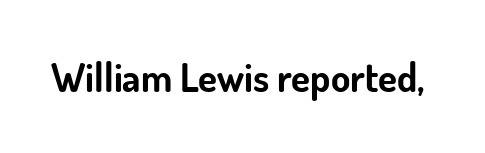
{"serif": "no", "italic": "no", "bold": "yes", "weight": "bold", "width": "normal", "stroke_contrast": "low", "x_height": "small", "monospaced": "no", "underline": "no", "letter_spacing": "normal", "letter_spacing_em": 0.0, "glyph_px": 39}
